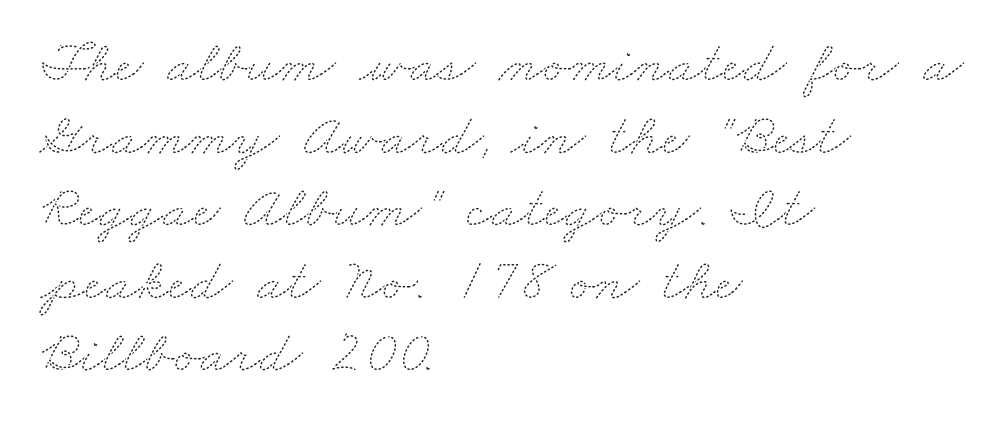
The image shows 60 px thin, wide type; set left-aligned, line spacing 1.21x, normal letter spacing, not underlined; medium stroke contrast and a small x-height.
